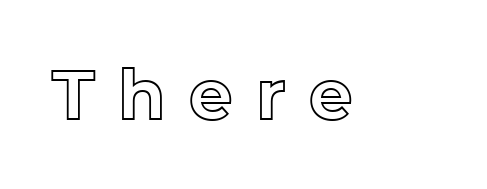
The image shows 69 px text type, upright; set unusually wide letter spacing (+0.34 em), not underlined; a medium x-height.
